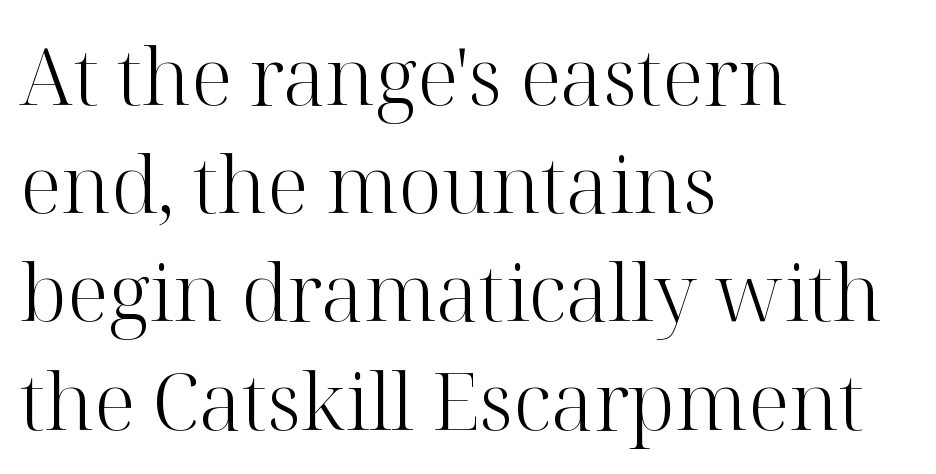
{"serif": "yes", "italic": "no", "bold": "no", "weight": "light", "width": "normal", "stroke_contrast": "high", "x_height": "medium", "monospaced": "no", "underline": "no", "align": "left", "line_spacing": "normal", "line_spacing_ratio": 1.37, "letter_spacing": "normal", "letter_spacing_em": 0.0, "glyph_px": 79}
